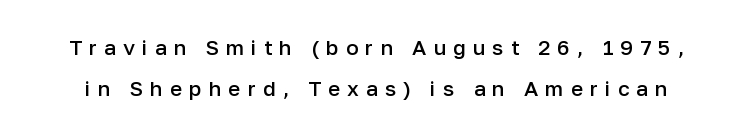
The face used here is rendered with a markedly widened letterfit. Widely set lines give the paragraph a tall, airy silhouette. Beneath every word, the page is bare. Ordinary non-slanted type is in use.
